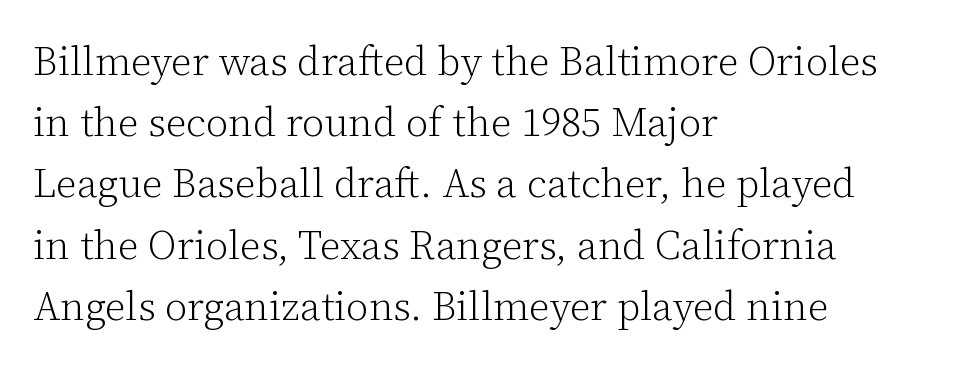
{"serif": "yes", "italic": "no", "bold": "no", "weight": "light", "width": "normal", "stroke_contrast": "low", "x_height": "medium", "monospaced": "no", "underline": "no", "align": "left", "line_spacing": "normal", "line_spacing_ratio": 1.53, "letter_spacing": "normal", "letter_spacing_em": 0.0, "glyph_px": 40}
